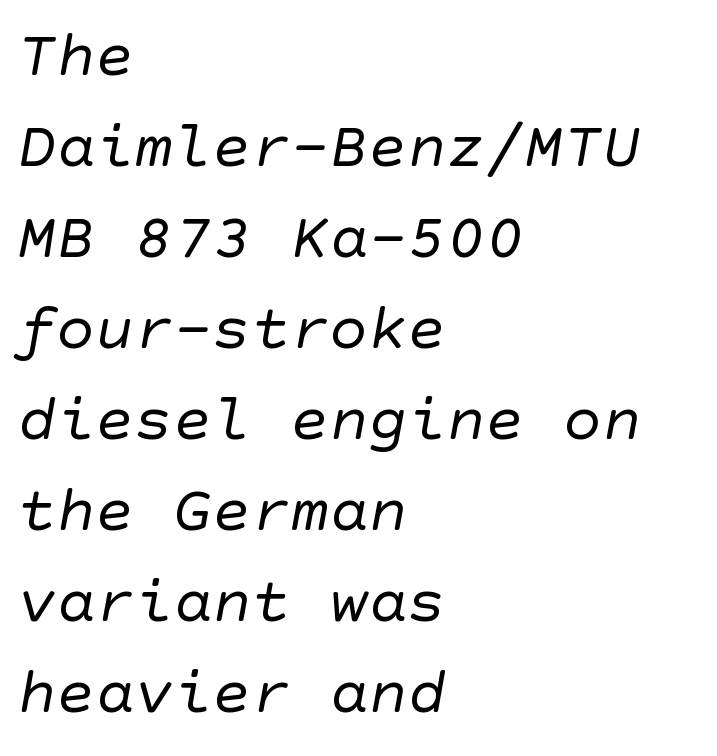
The image shows 65 px regular-weight sans-serif type; set left-aligned, normal line spacing (1.4x), normal letter spacing, not underlined; low stroke contrast and a large x-height.
